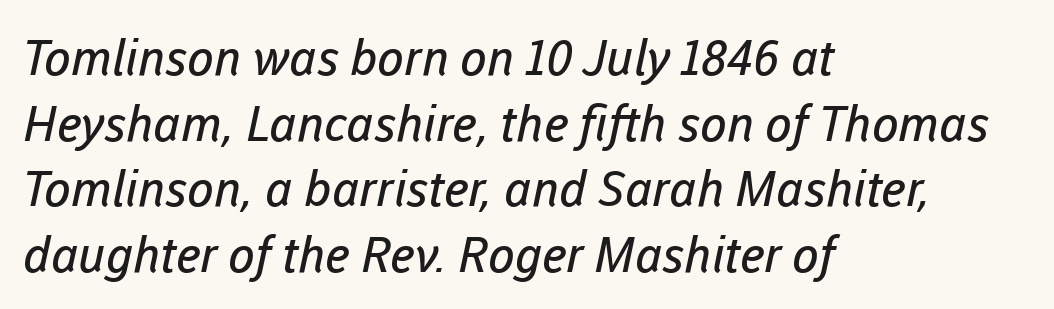
The image shows 49 px regular-weight sans-serif type; set left-aligned, normal line spacing (1.34x), normal letter spacing, not underlined; low stroke contrast and a medium x-height.
